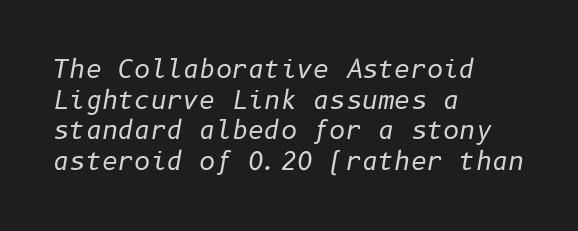
Q: Is the text bold? A: No.
Q: Is the text italic (slanted)? A: Yes, it leans right by about 10 degrees.
Q: Is the text underlined? A: No.
Q: How is the paragraph aligned? A: Left-aligned.
Q: Is the spacing between letters normal or unusually wide? A: Normal.
